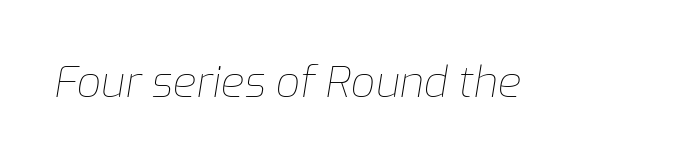
{"italic": "yes", "lean": "right", "slant_degrees": 9, "bold": "no", "weight": "thin", "width": "normal", "stroke_contrast": "low", "x_height": "medium", "monospaced": "no", "underline": "no", "letter_spacing": "normal", "letter_spacing_em": 0.0, "glyph_px": 43}
